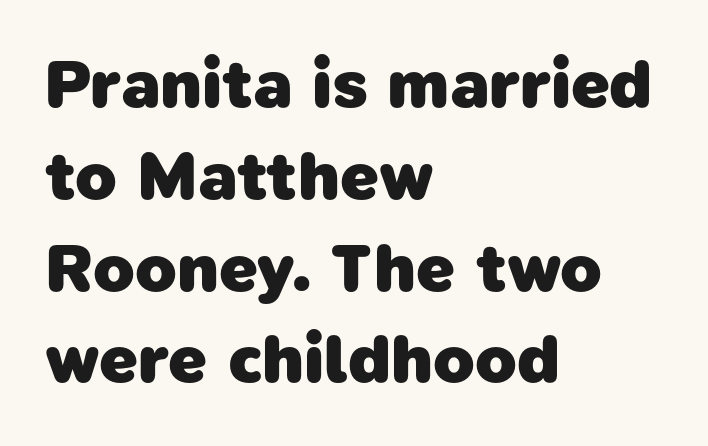
{"serif": "no", "bold": "yes", "weight": "heavy", "width": "normal", "stroke_contrast": "low", "x_height": "medium", "monospaced": "no", "underline": "no", "align": "left", "line_spacing": "normal", "line_spacing_ratio": 1.35, "letter_spacing": "normal", "letter_spacing_em": 0.0, "glyph_px": 68}
